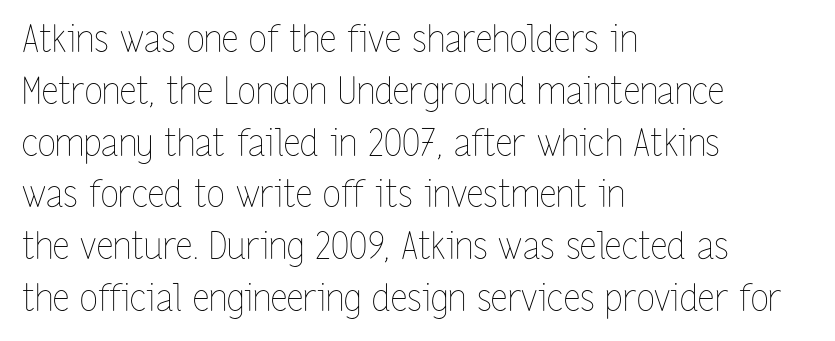
The image shows 37 px thin, condensed type, upright; set left-aligned, normal line spacing (1.4x), normal letter spacing, not underlined; low stroke contrast and a medium x-height.
